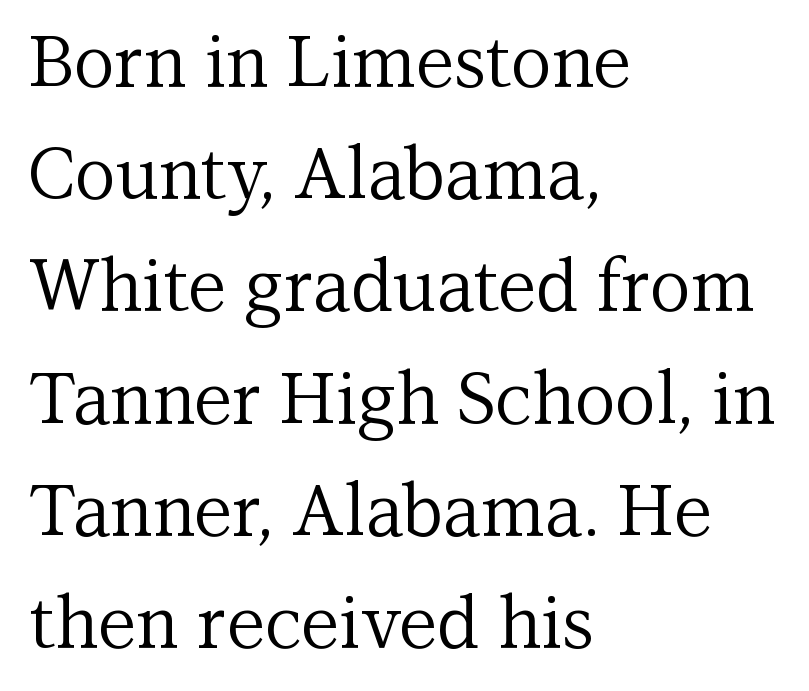
Rendered with straight, roman letterforms. The letterforms sit shoulder to shoulder at normal distance. Character widths vary here, with narrow letters taking less room than wide ones. Weight: in the light-to-regular range. This sample uses a serif face.
